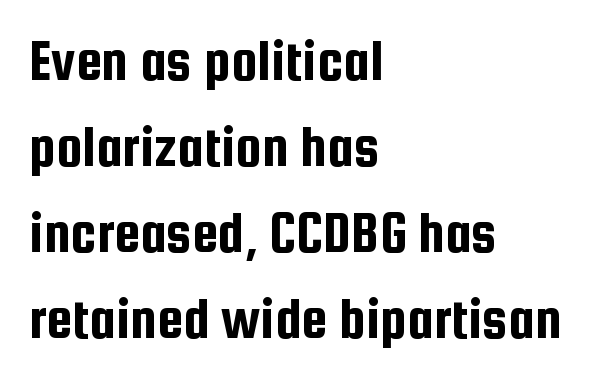
{"serif": "no", "italic": "no", "width": "condensed", "stroke_contrast": "low", "x_height": "medium", "monospaced": "no", "underline": "no", "align": "left", "line_spacing": "normal", "line_spacing_ratio": 1.46, "letter_spacing": "normal", "letter_spacing_em": 0.0, "glyph_px": 59}
